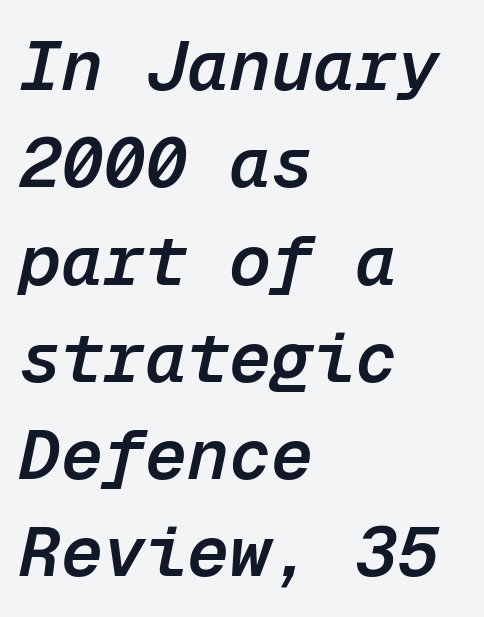
How heavy is the stroke? Medium-heavy — a semibold, shy of bold. Interline gaps are of average width in this sample. Each letter, wide or thin by design, is forced into the same width here. In terms of letterspacing, this is plain default setting.
